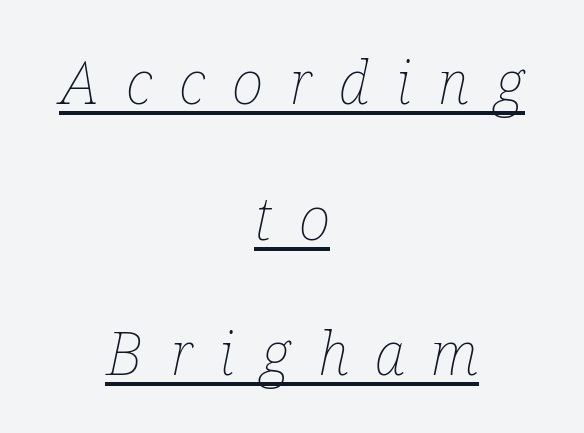
The image shows 60 px thin, condensed type, italic (leaning right); set centered, loose line spacing (2.26x), unusually wide letter spacing (+0.45 em), underlined; low stroke contrast and a medium x-height.
